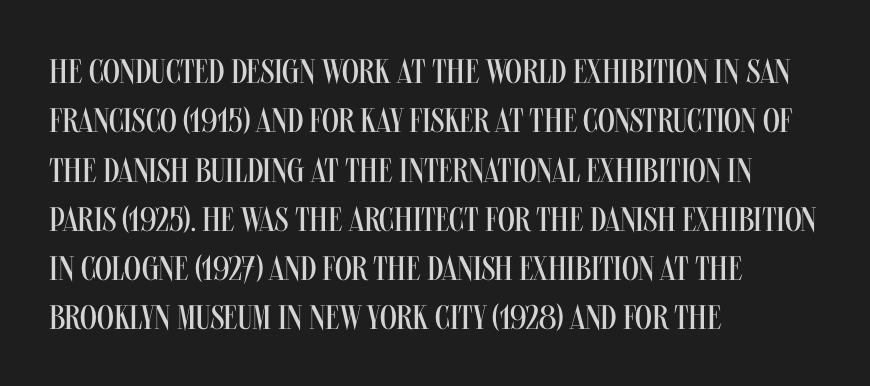
Tall strokes in this sample are plumb rather than angled. Tracking here is standard; glyphs follow each other at the usual distance. Summary of vertical rhythm: regular, with standard interline spacing. A typesetter would call this proportional, since set widths differ per character.
